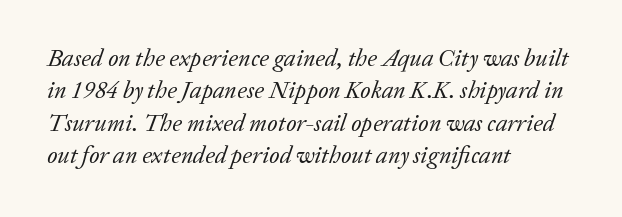
The image shows 24 px text type, italic (leaning right); set left-aligned, normal line spacing (1.35x), normal letter spacing, not underlined.
